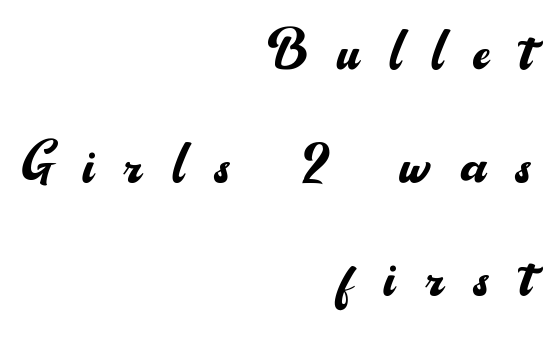
{"serif": "no", "bold": "no", "weight": "regular", "width": "normal", "stroke_contrast": "medium", "x_height": "small", "monospaced": "no", "underline": "no", "align": "right", "line_spacing": "normal", "line_spacing_ratio": 1.55, "letter_spacing": "wide", "letter_spacing_em": 0.41, "glyph_px": 73}
